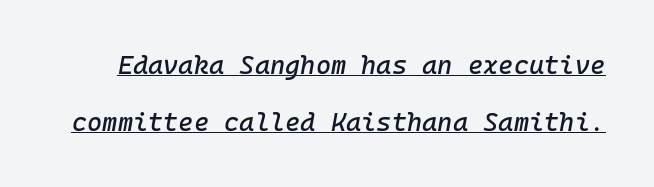
The image shows 26 px text type, italic (leaning right); set loose line spacing (2.18x), normal letter spacing, underlined.
